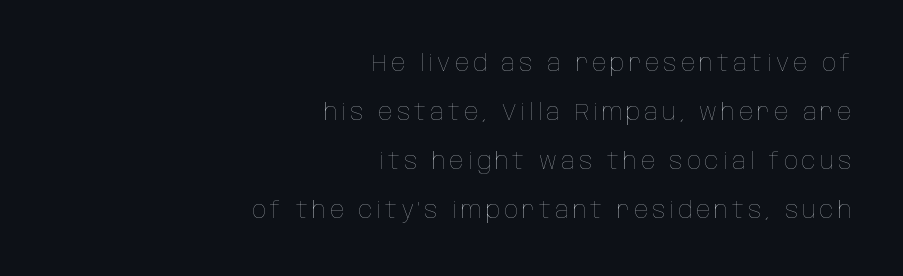
Q: Is the text bold? A: No.
Q: Is the text italic (slanted)? A: No, it is upright.
Q: Is the text underlined? A: No.
Q: How is the paragraph aligned? A: Right-aligned.
Q: Is the spacing between lines tight, normal or loose? A: Loose.
